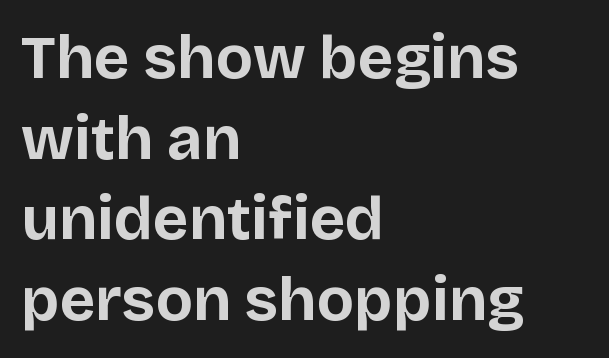
Q: Is the text bold? A: Yes.
Q: Is the text italic (slanted)? A: No, it is upright.
Q: Is the typeface a serif or a sans-serif typeface? A: Sans-serif.
Q: Is the text underlined? A: No.
Q: How is the paragraph aligned? A: Left-aligned.
Q: Is the spacing between letters normal or unusually wide? A: Normal.
Q: Is the spacing between lines tight, normal or loose? A: Normal.
Q: Width (condensed, normal, or wide)? A: Normal.
Q: Stroke contrast? A: Low.
Q: x-height? A: Large.
Q: Monospaced? A: No.
